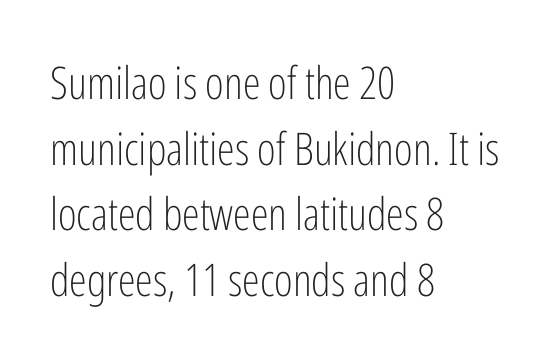
The image shows 45 px light, condensed sans-serif type, upright; set left-aligned, normal line spacing (1.46x), normal letter spacing, not underlined; low stroke contrast and a medium x-height.
